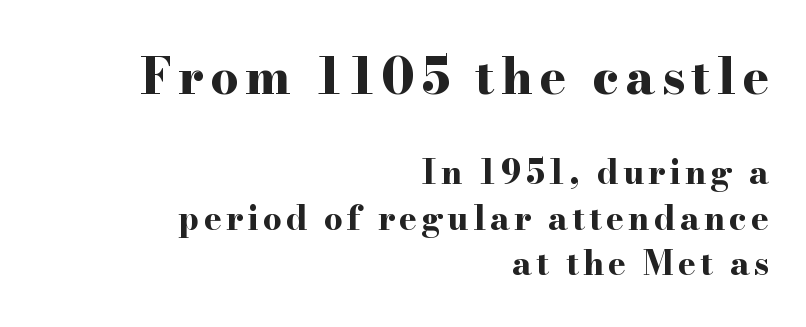
The specimen reads as upright at a glance. Each row of text sits above clean, open space. The emphasis by scale lands on block number one, above. Regarding leading, the lines here are spaced in the standard way.
